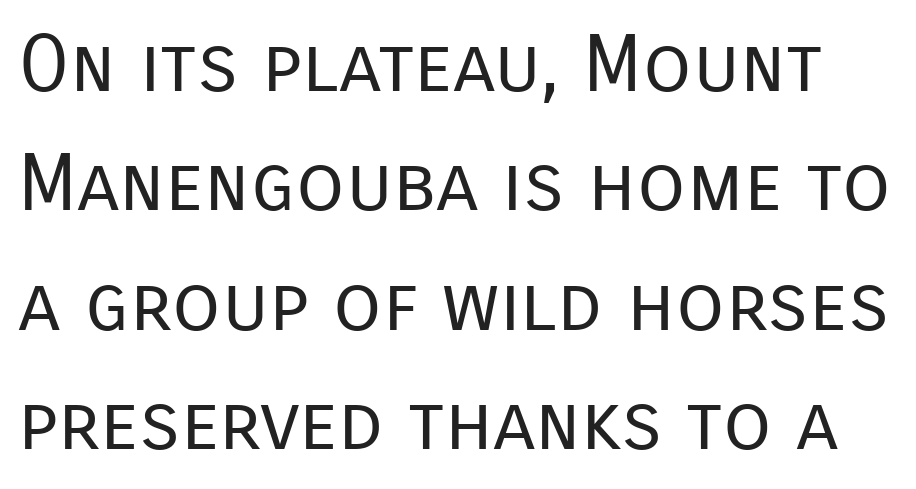
Q: Is the text bold? A: No.
Q: Is the text italic (slanted)? A: No, it is upright.
Q: Is the typeface a serif or a sans-serif typeface? A: Sans-serif.
Q: Is the text underlined? A: No.
Q: Is the spacing between letters normal or unusually wide? A: Normal.
Q: Is the spacing between lines tight, normal or loose? A: Normal.
Q: Width (condensed, normal, or wide)? A: Normal.
Q: Stroke contrast? A: Low.
Q: x-height? A: Medium.
Q: Monospaced? A: No.
